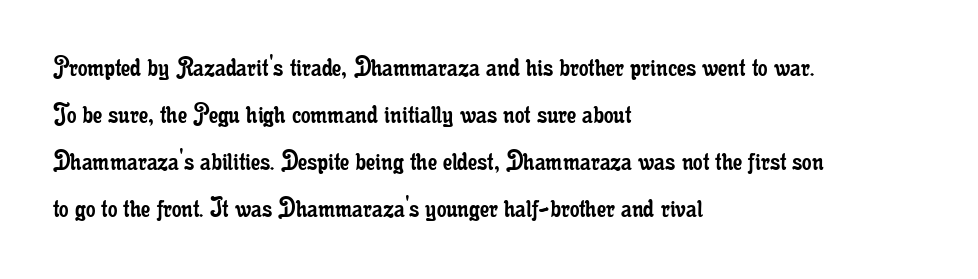
Looks like regular typesetting: each glyph gets only the width it needs. One glance says typical: line gaps are just what's usual. The letters carry serifs — small finishing strokes at the ends of their stems. Descender tails drop into unmarked territory.
